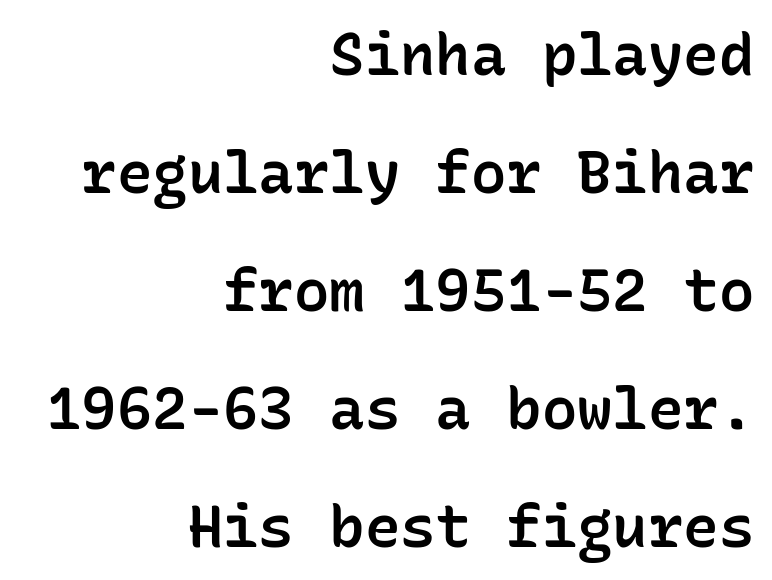
No extra tracking has been applied to these lines. What weight is shown? A semibold, between regular and bold. Caption: multi-line text, flush right, ragged left. This rendering features lettering with no underline. Is this a fixed-width face? Yes — each glyph sits in an identical cell. A sans-serif font was chosen for this passage.
